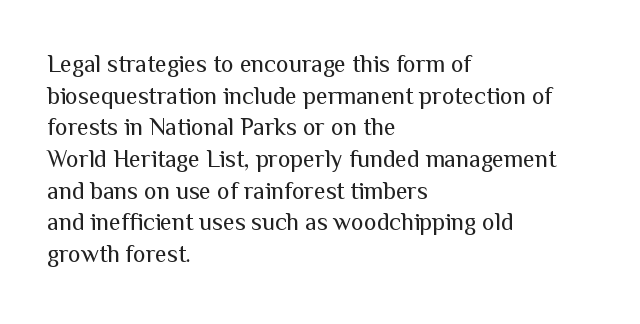
{"italic": "no", "bold": "no", "underline": "no", "align": "left", "line_spacing": "normal", "line_spacing_ratio": 1.32, "letter_spacing": "normal", "letter_spacing_em": 0.0, "glyph_px": 24}
